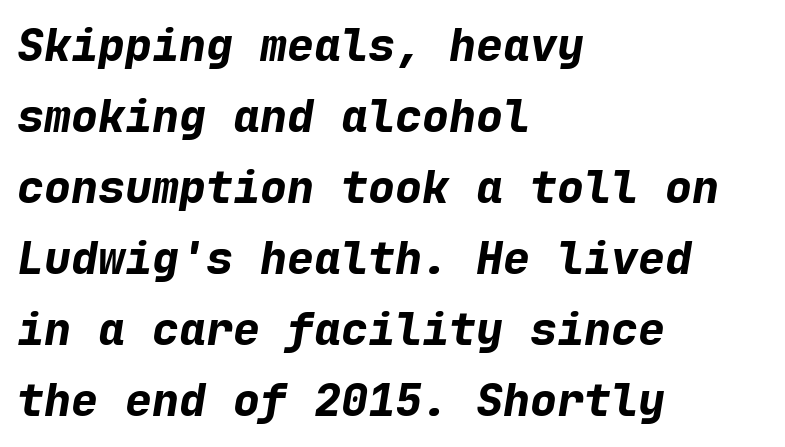
{"italic": "yes", "lean": "right", "slant_degrees": 9, "bold": "yes", "weight": "bold", "width": "normal", "stroke_contrast": "low", "x_height": "medium", "monospaced": "yes", "underline": "no", "align": "left", "line_spacing": "normal", "line_spacing_ratio": 1.58, "letter_spacing": "normal", "letter_spacing_em": 0.0, "glyph_px": 45}
